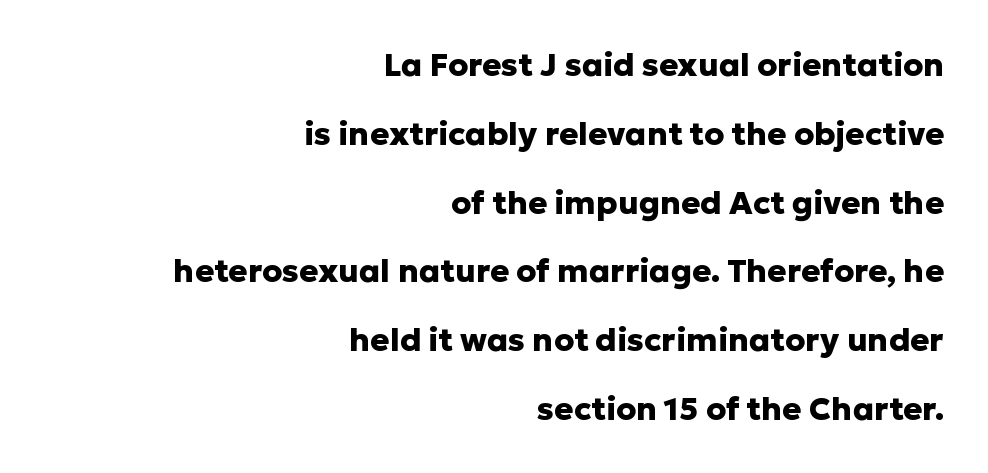
Q: Is the text bold? A: Yes.
Q: Is the text italic (slanted)? A: No, it is upright.
Q: Is the typeface a serif or a sans-serif typeface? A: Sans-serif.
Q: Is the text underlined? A: No.
Q: How is the paragraph aligned? A: Right-aligned.
Q: Is the spacing between letters normal or unusually wide? A: Normal.
Q: Is the spacing between lines tight, normal or loose? A: Loose.
Q: Width (condensed, normal, or wide)? A: Normal.
Q: Stroke contrast? A: Low.
Q: x-height? A: Medium.
Q: Monospaced? A: No.
